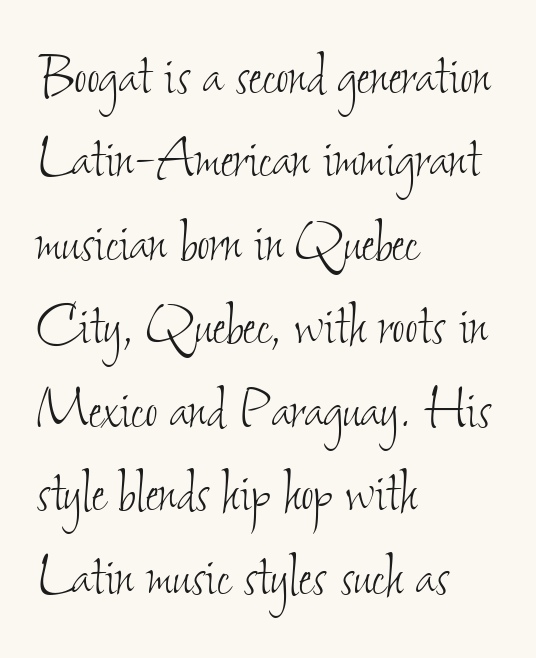
Q: Is the text bold? A: No.
Q: Is the text underlined? A: No.
Q: How is the paragraph aligned? A: Left-aligned.
Q: Is the spacing between letters normal or unusually wide? A: Normal.
Q: Width (condensed, normal, or wide)? A: Condensed.
Q: Stroke contrast? A: Low.
Q: x-height? A: Small.
Q: Monospaced? A: No.
